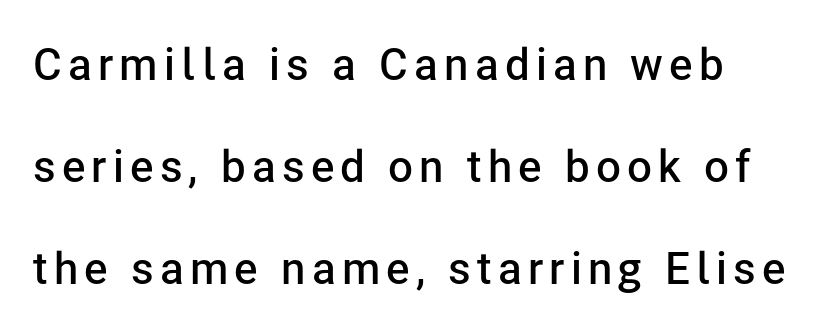
Q: Is the text bold? A: Semi-bold.
Q: Is the text italic (slanted)? A: No, it is upright.
Q: Is the typeface a serif or a sans-serif typeface? A: Sans-serif.
Q: Is the text underlined? A: No.
Q: Is the spacing between lines tight, normal or loose? A: Loose.
Q: Width (condensed, normal, or wide)? A: Normal.
Q: Stroke contrast? A: Low.
Q: x-height? A: Medium.
Q: Monospaced? A: No.
